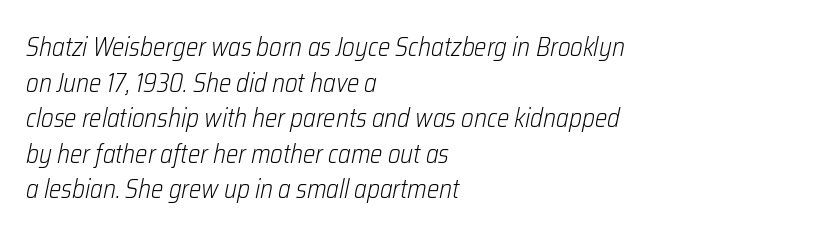
{"italic": "yes", "lean": "right", "slant_degrees": 12, "bold": "no", "underline": "no", "align": "left", "line_spacing": "normal", "line_spacing_ratio": 1.37, "letter_spacing": "normal", "letter_spacing_em": 0.0, "glyph_px": 26}
